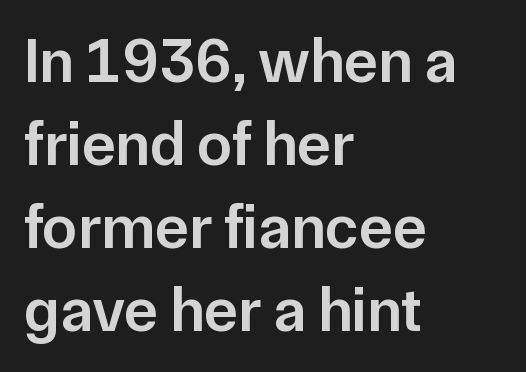
{"serif": "no", "italic": "no", "bold": "semi", "weight": "semibold", "width": "normal", "stroke_contrast": "low", "x_height": "medium", "monospaced": "no", "underline": "no", "align": "left", "line_spacing": "normal", "line_spacing_ratio": 1.32, "letter_spacing": "normal", "letter_spacing_em": 0.0, "glyph_px": 63}
